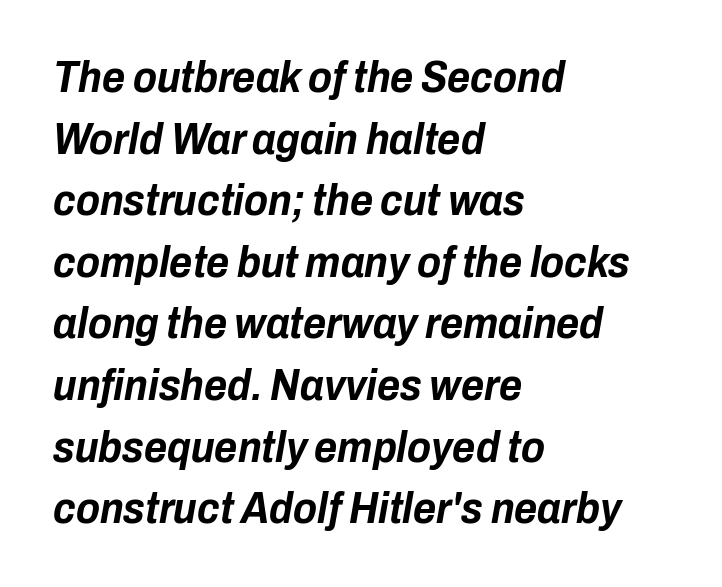
Students, note that the glyphs here touch the page at normal intervals. All the whitespace from short lines collects on the right. Italic: yes, the glyphs are oblique. A typesetter would call this leading conventional body-copy spacing. The passage shown is not underscored anywhere. The rendering uses natural spacing where letterforms have individual widths.
